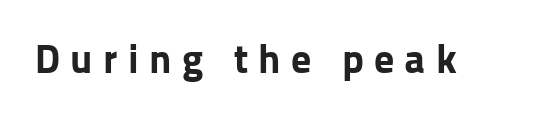
The image shows 40 px bold sans-serif type, upright; set unusually wide letter spacing (+0.26 em), not underlined; low stroke contrast and a medium x-height.
